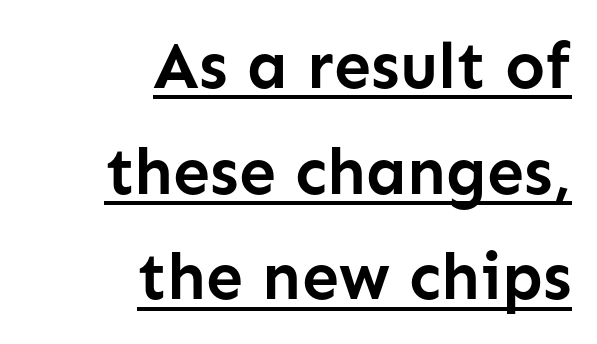
Q: Is the text bold? A: Yes.
Q: Is the text italic (slanted)? A: No, it is upright.
Q: Is the typeface a serif or a sans-serif typeface? A: Sans-serif.
Q: Is the text underlined? A: Yes.
Q: How is the paragraph aligned? A: Right-aligned.
Q: Is the spacing between letters normal or unusually wide? A: Normal.
Q: Is the spacing between lines tight, normal or loose? A: Normal.
Q: Width (condensed, normal, or wide)? A: Normal.
Q: Stroke contrast? A: Low.
Q: x-height? A: Medium.
Q: Monospaced? A: No.
